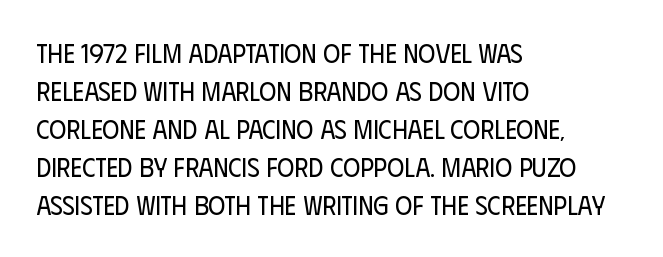
Q: Is the text bold? A: No.
Q: Is the text italic (slanted)? A: No, it is upright.
Q: Is the text underlined? A: No.
Q: How is the paragraph aligned? A: Left-aligned.
Q: Is the spacing between letters normal or unusually wide? A: Normal.
Q: Is the spacing between lines tight, normal or loose? A: Normal.
